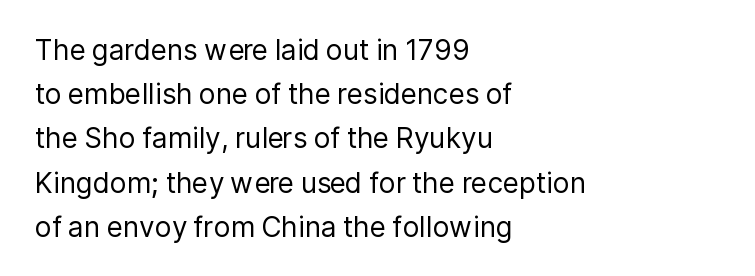
Horizontal alignment here is leftward, the default for most running prose. These lines were composed using upright roman letters. Proportional: the letters do not fall into vertical columns. Between one letter and the next there's only the usual sliver of space. The typeface has the unassuming heft of standard copy or less. The baseline area is clear.
